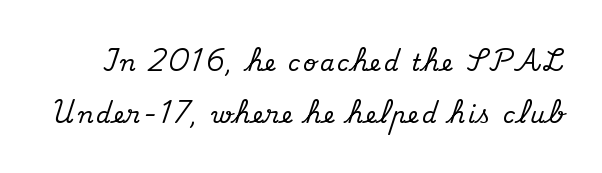
Q: Is the text italic (slanted)? A: Yes.
Q: Is the text underlined? A: No.
Q: Is the spacing between lines tight, normal or loose? A: Loose.
